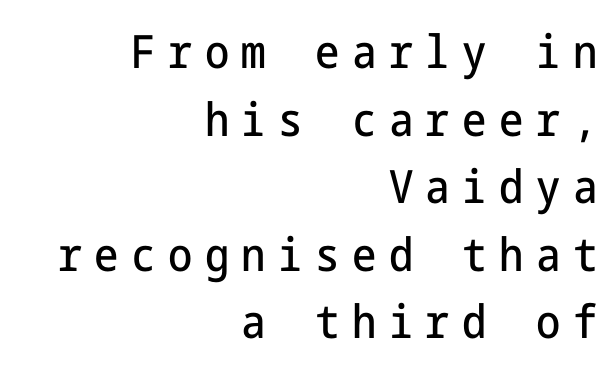
The typesetter chose a ragged-left arrangement here. Honestly, there is no underline to notice here at all. In terms of letterform style, serifs are entirely absent. Style check: upright. This sample uses expanded letter spacing, leaving extra air between glyphs. In terms of leading, this rendering sits right in the middle.
